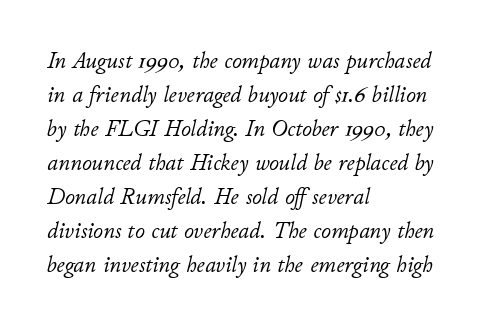
{"italic": "yes", "lean": "right", "slant_degrees": 11, "bold": "no", "underline": "no", "align": "left", "line_spacing": "normal", "line_spacing_ratio": 1.42, "letter_spacing": "normal", "letter_spacing_em": 0.0, "glyph_px": 24}
